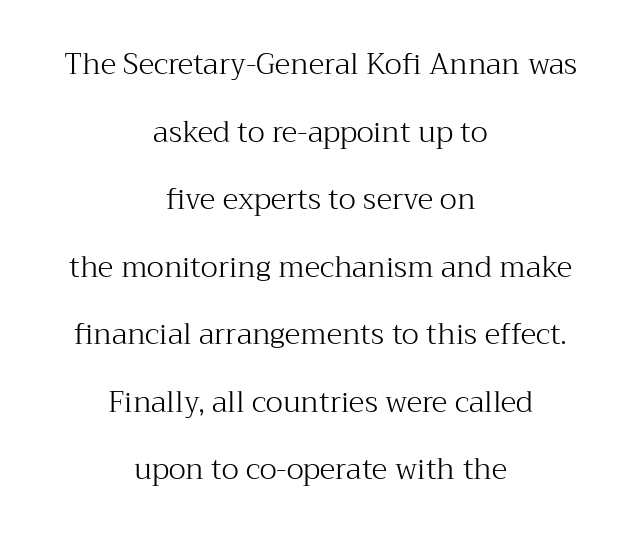
Weight: regular or lighter. The typography opts for an upright posture over an oblique one. Tracking here is standard; glyphs follow each other at the usual distance. Notice the wide empty band between every row — that's loose leading. Decoration check: the copy has no underline. The face used here is seriffed, in the tradition of book romans.
